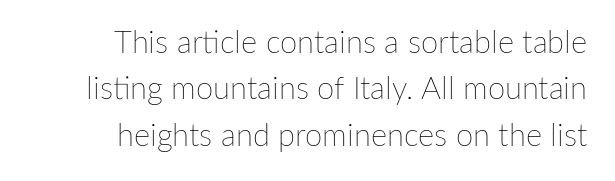
Students, observe: this is what conventionally led text looks like. The face used here is proportionally spaced, like ordinary book or web type. Stems and bowls with no extra thickness — not bold. Each row of text sits above clean, open space. Glyph-to-glyph distance matches everyday printed text. Quick note: not italic, upright.
